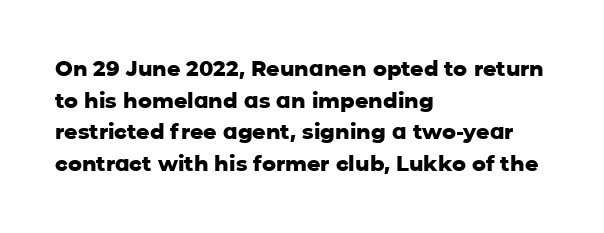
The image shows 21 px bold type, upright; set left-aligned, normal line spacing (1.51x), normal letter spacing, not underlined.
